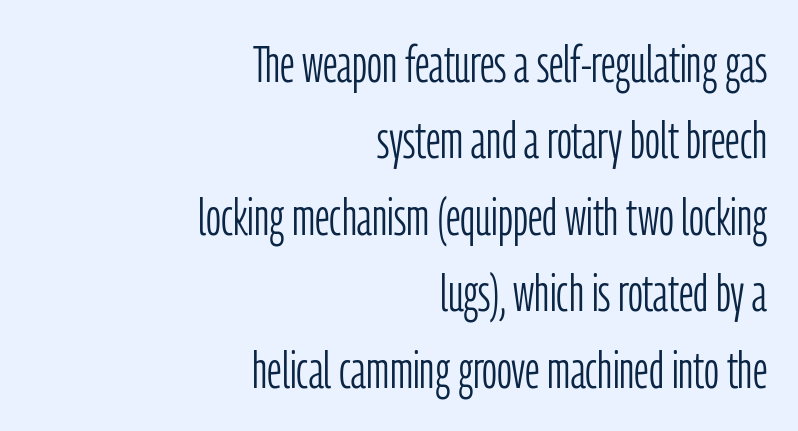
The image shows 52 px light, condensed sans-serif type, upright; set right-aligned, normal line spacing (1.47x), normal letter spacing, not underlined; low stroke contrast and a medium x-height.
